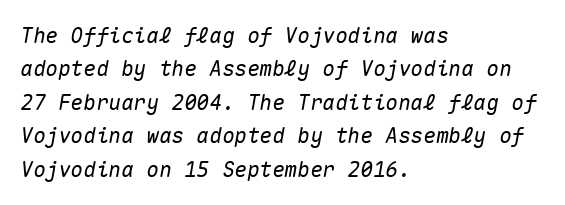
Does extra space separate the letters? No, they use regular spacing. This sample keeps an unexceptional amount of space between lines. The baseline area is clear. These lines stack with their left ends in a neat column.
